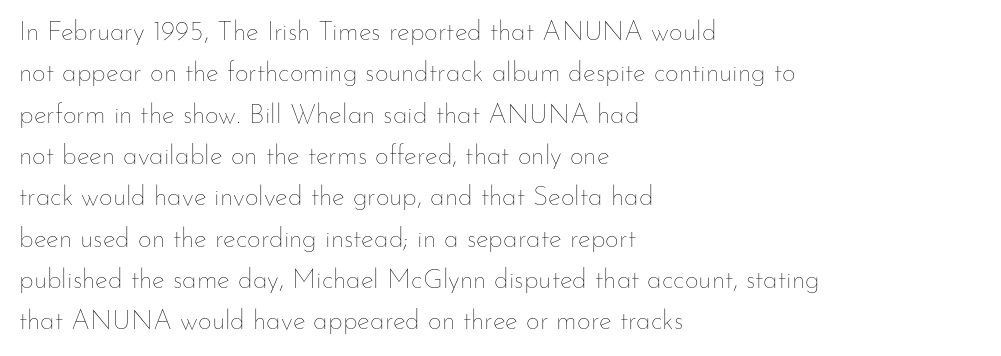
The image shows 27 px text type, upright; set left-aligned, normal line spacing (1.53x), normal letter spacing, not underlined.
